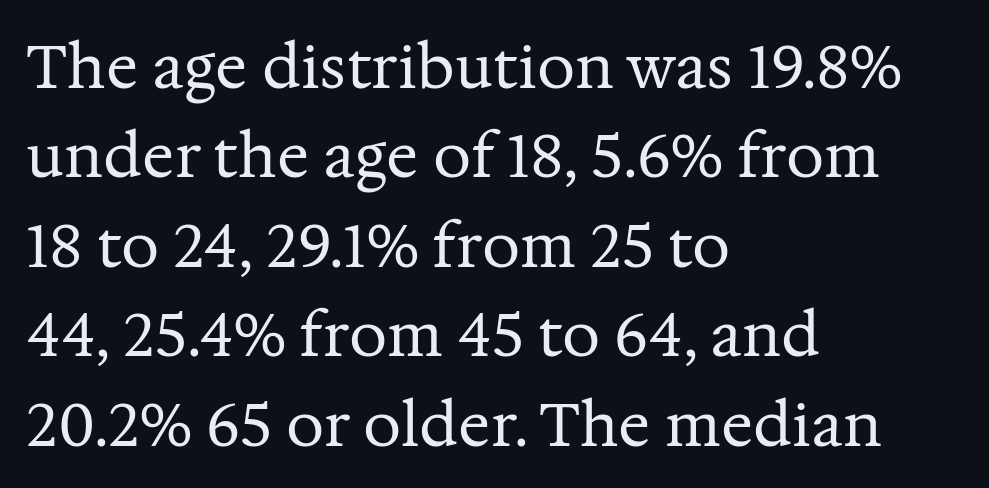
All the whitespace from short lines collects on the right. This sample has the flowing, uneven cadence of proportional lettering. Reading down the column, the eye jumps a familiar distance to each next line. Just letters on the line, the space beneath them empty. Characters follow at the spacing the type designer built in.
